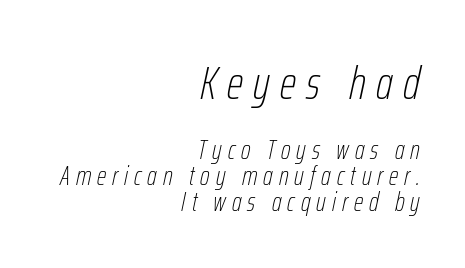
Honestly, the rows look squashed on top of each other. The letters look calm and open, with moderate or lighter stems. Is this a fixed-width face? No — the glyphs have proportional, varying widths. Honestly, there is no underline to notice here at all. You can tell it's italic because the verticals aren't actually vertical.
